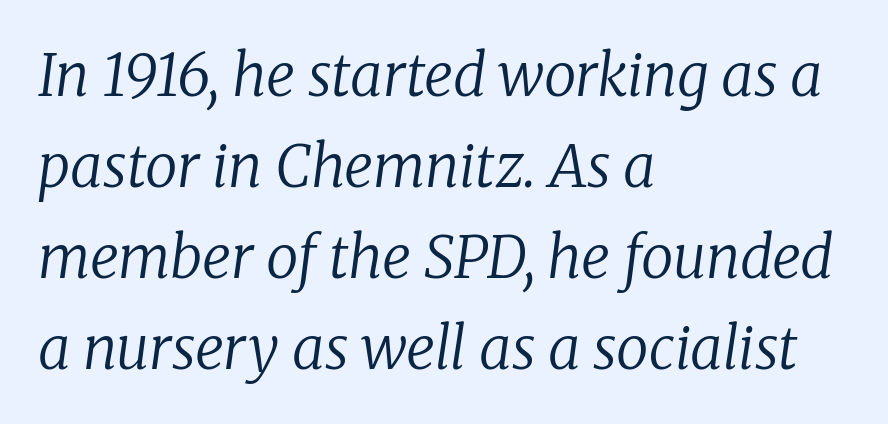
The image shows 58 px regular-weight serif type, italic (leaning right); set left-aligned, normal line spacing (1.57x), normal letter spacing, not underlined; low stroke contrast and a medium x-height.
